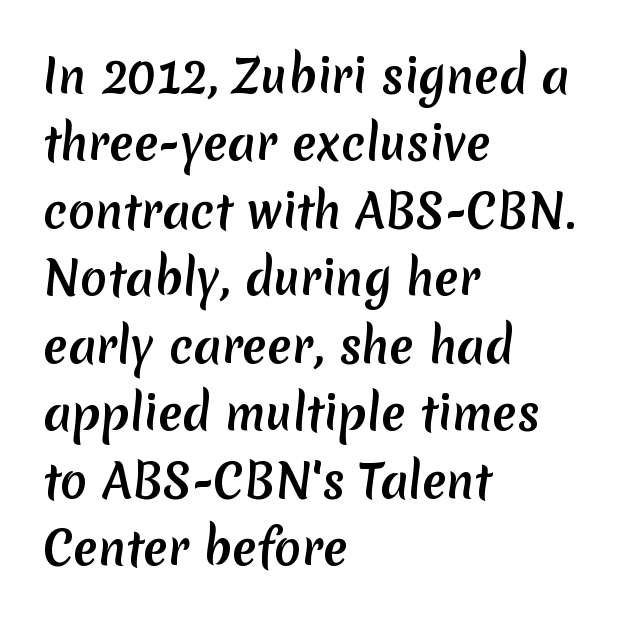
Q: Is the text bold? A: Yes.
Q: Is the typeface a serif or a sans-serif typeface? A: Sans-serif.
Q: Is the text underlined? A: No.
Q: How is the paragraph aligned? A: Left-aligned.
Q: Is the spacing between letters normal or unusually wide? A: Normal.
Q: Is the spacing between lines tight, normal or loose? A: Normal.
Q: Width (condensed, normal, or wide)? A: Normal.
Q: Stroke contrast? A: Low.
Q: x-height? A: Medium.
Q: Monospaced? A: No.
